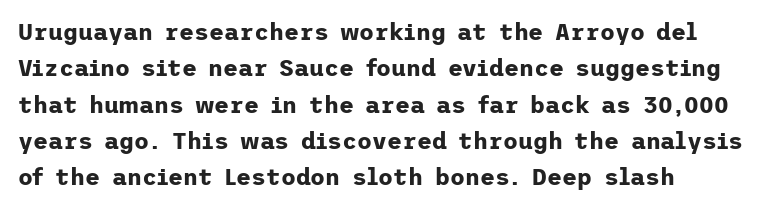
Q: Is the text bold? A: Yes.
Q: Is the text italic (slanted)? A: No, it is upright.
Q: Is the text underlined? A: No.
Q: How is the paragraph aligned? A: Left-aligned.
Q: Is the spacing between letters normal or unusually wide? A: Normal.
Q: Is the spacing between lines tight, normal or loose? A: Normal.
